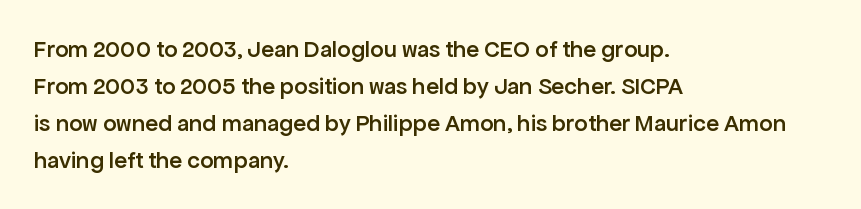
The image shows 24 px text type, upright; set left-aligned, normal line spacing (1.54x), normal letter spacing, not underlined.
